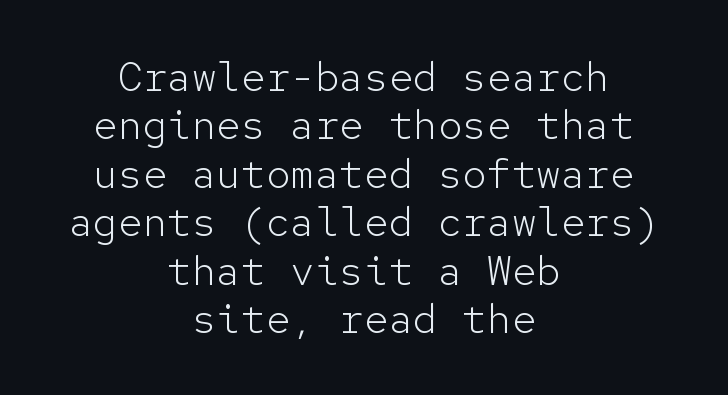
The image shows 41 px light sans-serif type, upright, monospaced; set centered, line spacing 1.18x, normal letter spacing, not underlined; low stroke contrast and a medium x-height.
